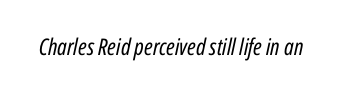
{"italic": "yes", "lean": "right", "slant_degrees": 12, "bold": "no", "underline": "no", "letter_spacing": "normal", "letter_spacing_em": 0.0, "glyph_px": 23}
